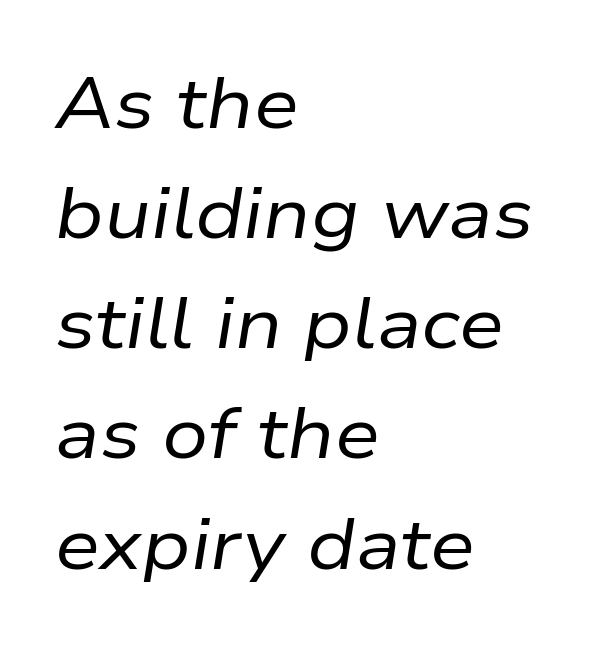
Nobody touched the tracking dial on this one. Only glyphs here, with clear space below each row. Would a proofreader flag this as italicized? Yes. Heaviness? Minimal to ordinary, like unemphasized prose.
